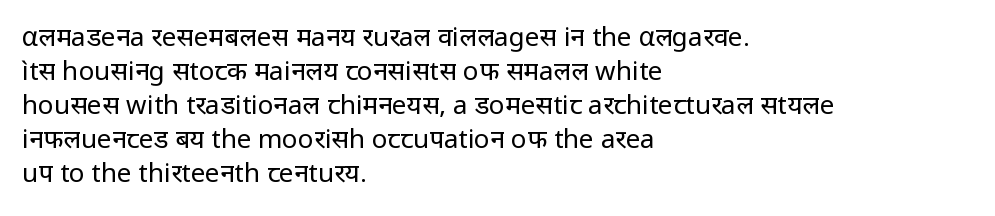
The image shows 26 px text type, upright; set left-aligned, normal line spacing (1.31x), normal letter spacing, not underlined.
